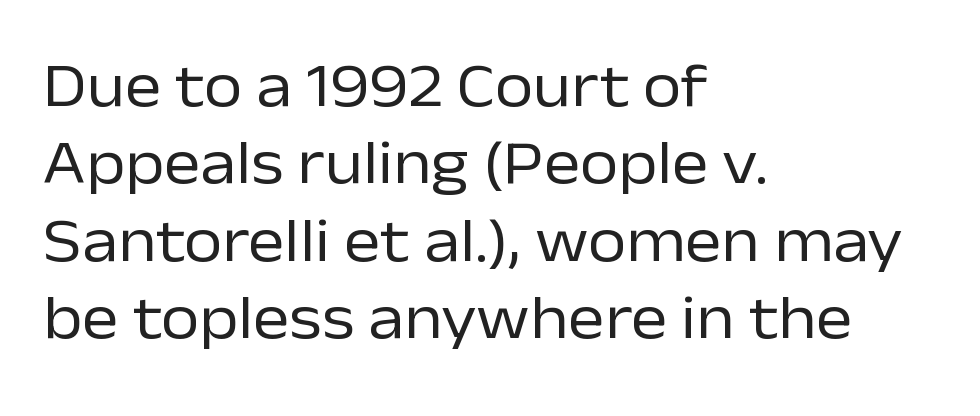
Characters remain perfectly vertical along every line. No word sits above an underline. You could not count columns in this text — the font is proportionally spaced. Unlike a traditional serif, this face leaves its strokes unadorned. Tracking here is standard; glyphs follow each other at the usual distance. These lines sit exactly where default settings would place them.
